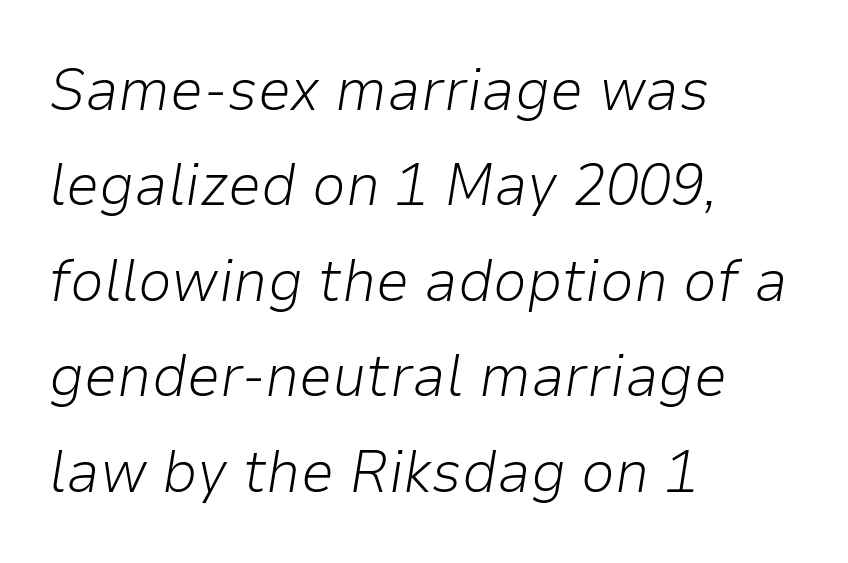
Q: Is the text bold? A: No.
Q: Is the text italic (slanted)? A: Yes, it leans right by about 9 degrees.
Q: Is the text underlined? A: No.
Q: How is the paragraph aligned? A: Left-aligned.
Q: Is the spacing between letters normal or unusually wide? A: Normal.
Q: Is the spacing between lines tight, normal or loose? A: Normal.
Q: Width (condensed, normal, or wide)? A: Normal.
Q: Stroke contrast? A: Low.
Q: x-height? A: Medium.
Q: Monospaced? A: No.
